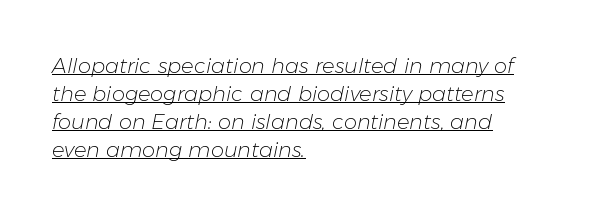
The image shows 21 px text type, italic (leaning right); set left-aligned, normal line spacing (1.34x), normal letter spacing, underlined.
